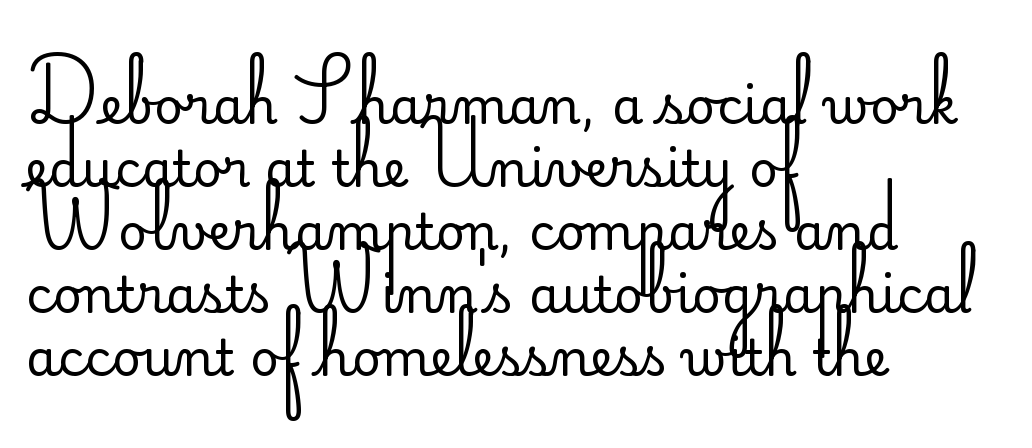
The image shows 50 px regular-weight sans-serif type, upright; set left-aligned, normal line spacing (1.26x), normal letter spacing, not underlined; low stroke contrast and a small x-height.
